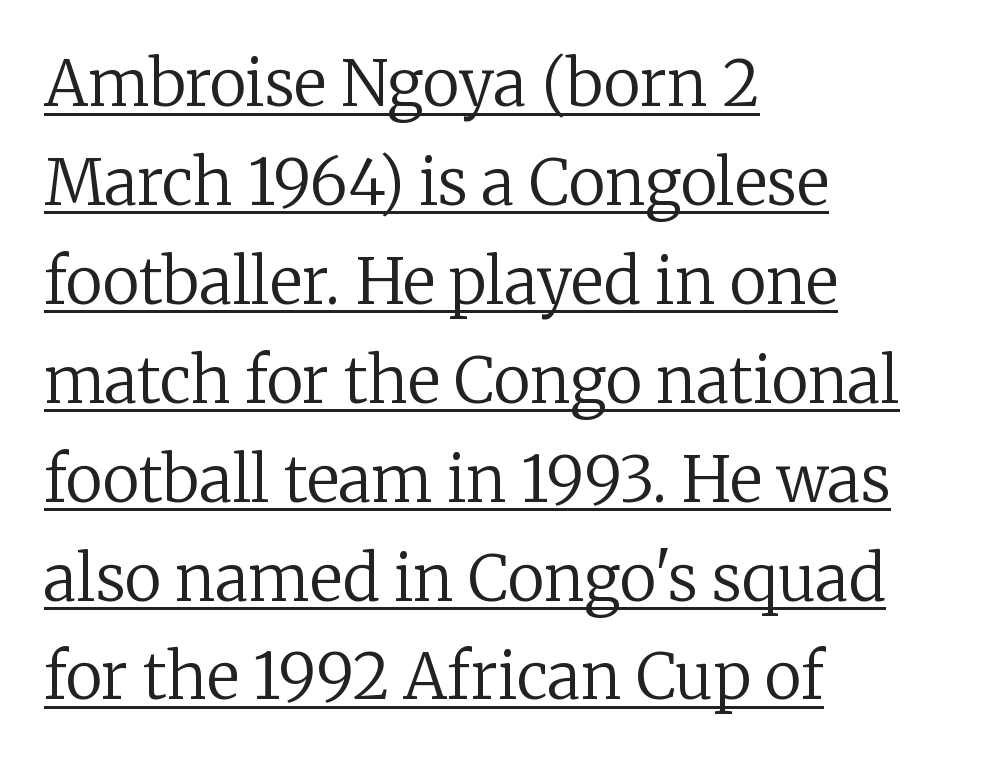
{"serif": "yes", "italic": "no", "bold": "no", "weight": "regular", "width": "normal", "stroke_contrast": "low", "x_height": "medium", "monospaced": "no", "underline": "yes", "align": "left", "line_spacing": "normal", "line_spacing_ratio": 1.57, "letter_spacing": "normal", "letter_spacing_em": 0.0, "glyph_px": 63}
